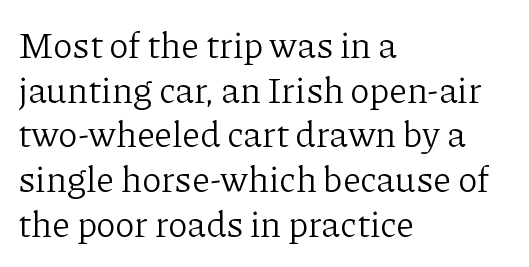
Does the lettering tilt? It doesn't — this is upright. The rendering uses natural spacing where letterforms have individual widths. No extra tracking has been applied to these lines. Typographically, this falls in the serif category.
